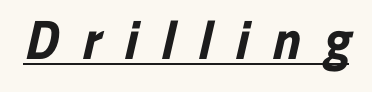
The image shows 55 px bold sans-serif type; set unusually wide letter spacing (+0.43 em), underlined; low stroke contrast and a medium x-height.
